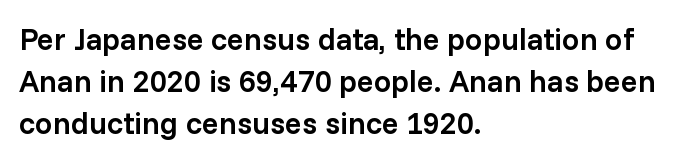
The image shows 31 px semibold sans-serif type, upright; set left-aligned, normal line spacing (1.36x), normal letter spacing, not underlined; low stroke contrast and a medium x-height.
